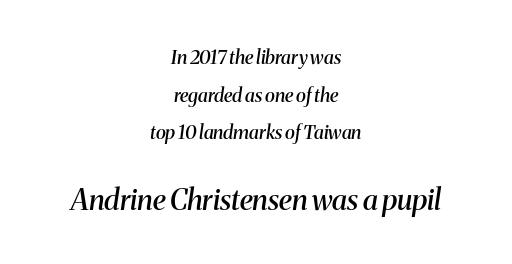
The face used here is proportionally spaced, like ordinary book or web type. Visually, the bottom section dominates because its glyphs are scaled up. A somewhat darkened texture: the type is semibold rather than bold. Emphasis-style slanted type is in use. The passage shown has conventional tracking throughout.
